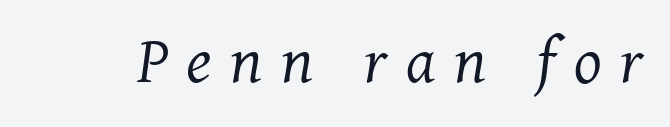
Stroke mass is kept to a normal reading level or below. Spacing between characters has been opened up far beyond the box default. The rendering uses natural spacing where letterforms have individual widths. These lines were composed using italics.
